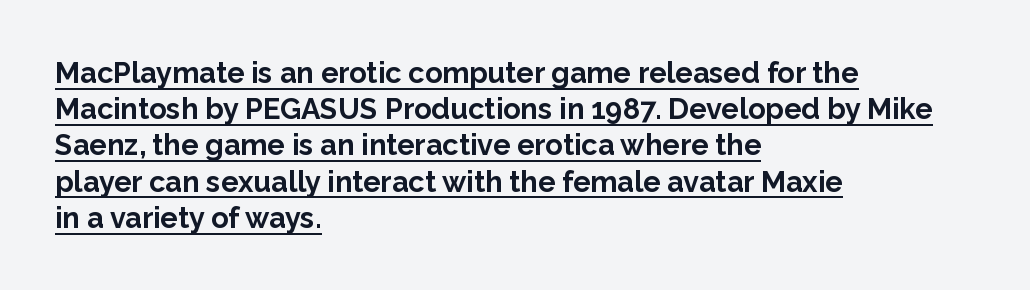
The image shows 29 px bold sans-serif type, upright; set left-aligned, normal line spacing (1.25x), normal letter spacing, underlined; low stroke contrast and a medium x-height.
